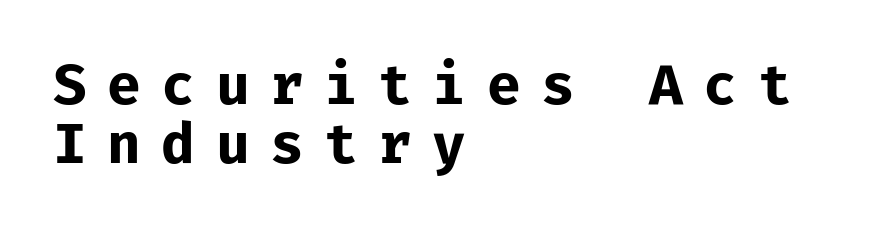
The image shows 55 px bold sans-serif type, upright, monospaced; set left-aligned, tight line spacing (1.08x), unusually wide letter spacing (+0.37 em), not underlined; low stroke contrast and a medium x-height.
